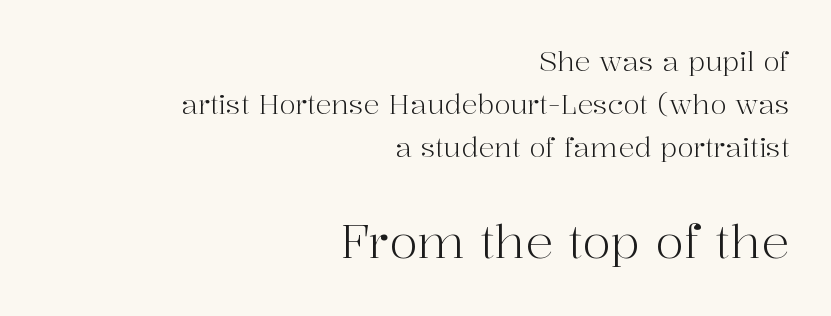
{"serif": "yes", "italic": "no", "bold": "no", "weight": "light", "width": "normal", "stroke_contrast": "high", "x_height": "medium", "monospaced": "no", "underline": "no", "align": "right", "line_spacing": "normal", "line_spacing_ratio": 1.59, "letter_spacing": "normal", "letter_spacing_em": 0.0, "larger_block": "second", "size_ratio": 1.74, "glyph_px": 47}
